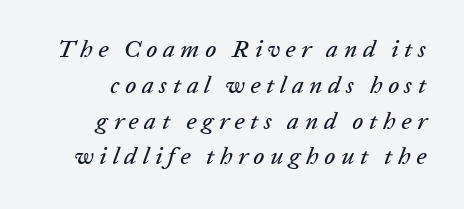
Q: Is the text italic (slanted)? A: Yes, it leans right by about 20 degrees.
Q: Is the text underlined? A: No.
Q: Is the spacing between letters normal or unusually wide? A: Unusually wide.
Q: Is the spacing between lines tight, normal or loose? A: Normal.
